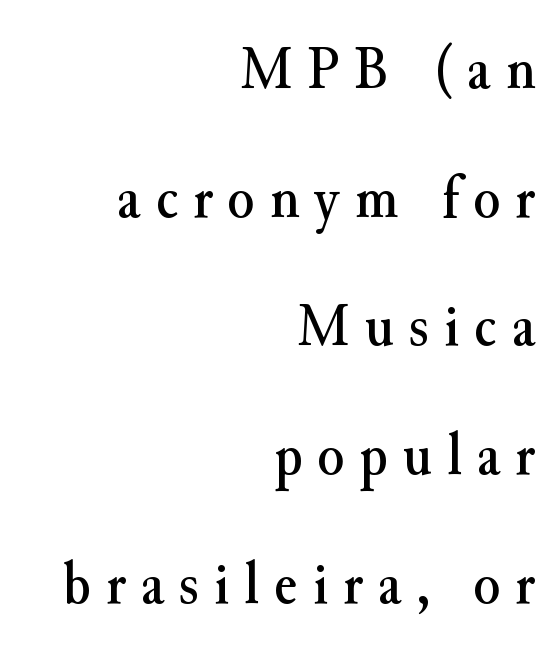
The rendering inserts visible extra space after every character. Clear beneath every line of the passage. The setting favours the right margin, as signatures and pull-quotes sometimes do. Varying glyph widths throughout — classic text-font behaviour. Observe the serifs anchoring each vertical stroke in this sample. Compared with typical paragraphs, the rows here are farther apart.
